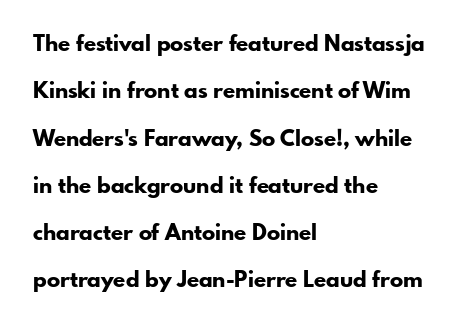
Q: Is the text bold? A: Yes.
Q: Is the text italic (slanted)? A: No, it is upright.
Q: Is the text underlined? A: No.
Q: How is the paragraph aligned? A: Left-aligned.
Q: Is the spacing between letters normal or unusually wide? A: Normal.
Q: Is the spacing between lines tight, normal or loose? A: Loose.
